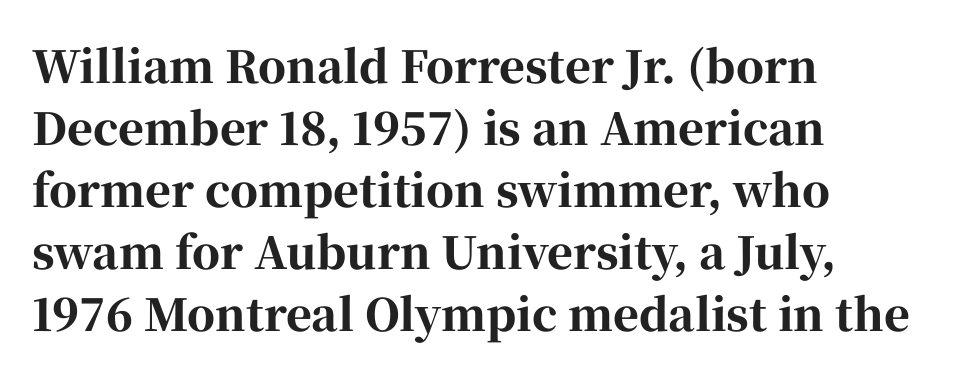
This rendering employs a face with finishing strokes, i.e., a serif. These lines sit exactly where default settings would place them. Here the designer chose a conventional face with non-uniform glyph widths. Tracking here is standard; glyphs follow each other at the usual distance.
